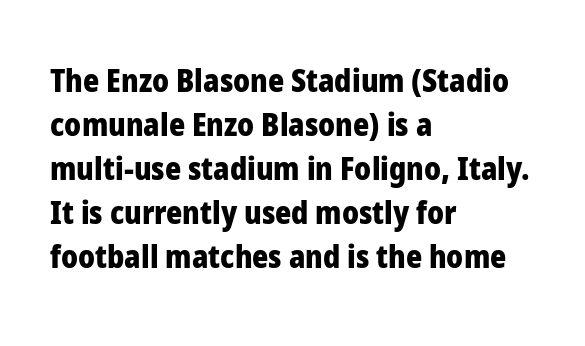
The image shows 31 px heavy sans-serif type, upright; set left-aligned, normal line spacing (1.42x), normal letter spacing, not underlined; low stroke contrast and a medium x-height.
